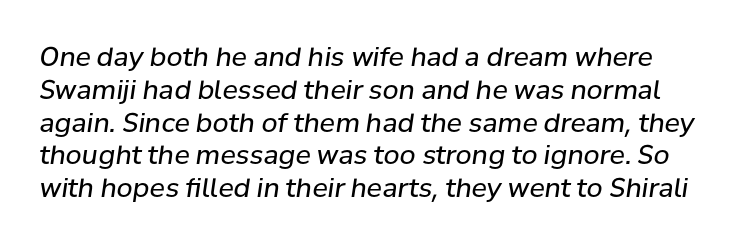
Q: Is the text bold? A: No.
Q: Is the text italic (slanted)? A: Yes, it leans right by about 8 degrees.
Q: Is the text underlined? A: No.
Q: Is the spacing between letters normal or unusually wide? A: Normal.
Q: Is the spacing between lines tight, normal or loose? A: Normal.
